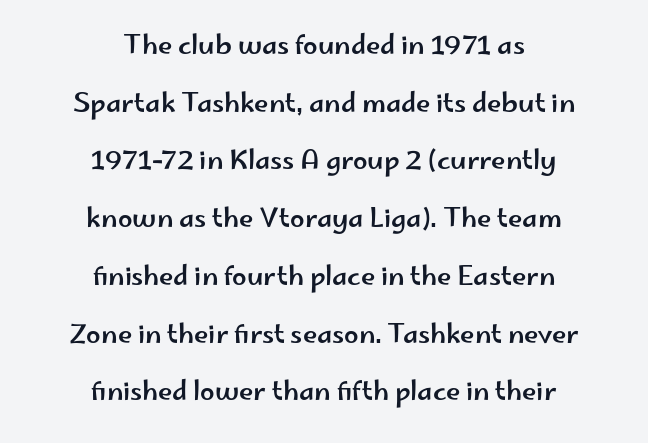
The image shows 26 px text type, upright; set centered, loose line spacing (2.22x), normal letter spacing, not underlined.
